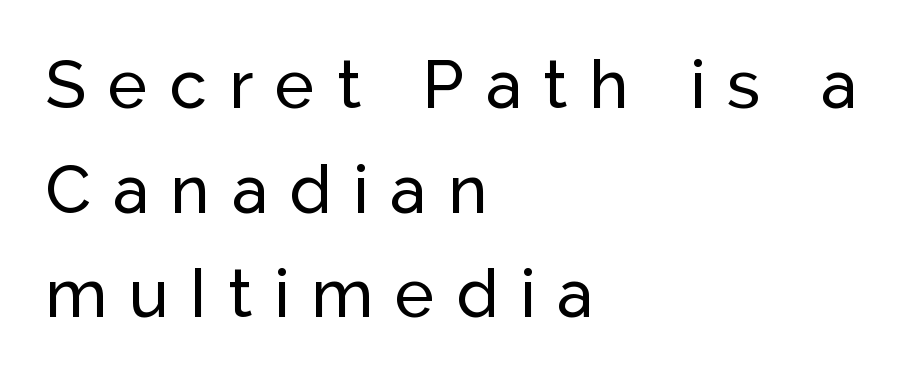
The image shows 67 px sans-serif type, upright; set left-aligned, normal line spacing (1.56x), unusually wide letter spacing (+0.33 em), not underlined; low stroke contrast and a medium x-height.
